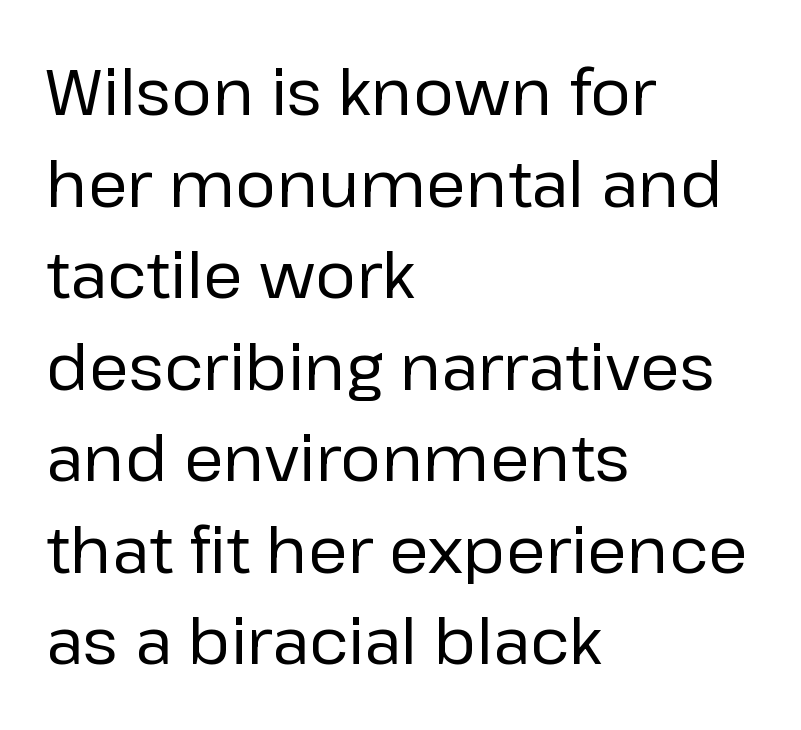
Summary of weight: not heavy and not bold. This sample uses an upright cut, with every glyph sitting square on the baseline. Students, note that the glyphs here touch the page at normal intervals. Regarding serifs, this sample does without them. The gap between lines stays unmarked.
